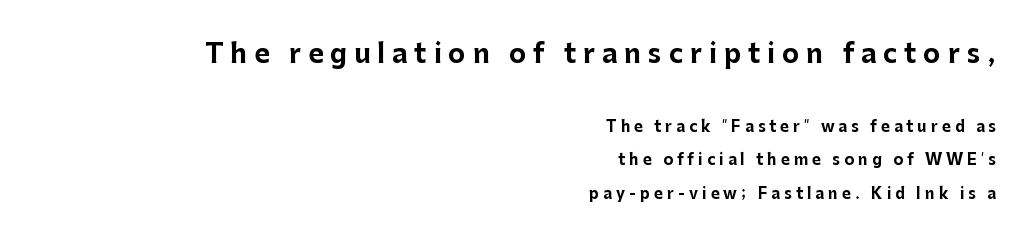
The image shows 26 px bold type, upright; set right-aligned, loose line spacing (2.26x), unusually wide letter spacing (+0.27 em), not underlined; the first (top) block is 1.73x larger.
